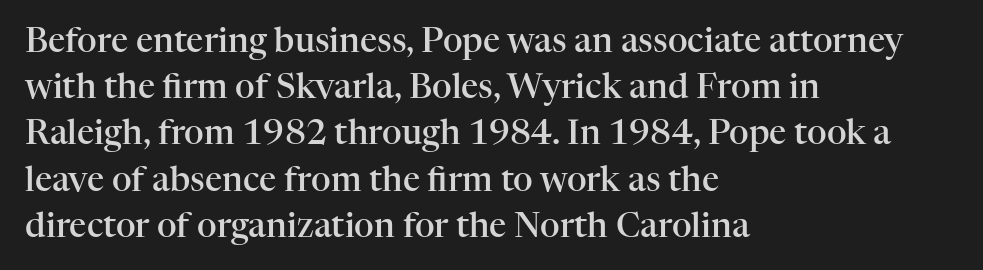
{"serif": "yes", "italic": "no", "bold": "semi", "weight": "semibold", "width": "normal", "stroke_contrast": "high", "x_height": "medium", "monospaced": "no", "underline": "no", "align": "left", "line_spacing": "normal", "line_spacing_ratio": 1.36, "letter_spacing": "normal", "letter_spacing_em": 0.0, "glyph_px": 34}
